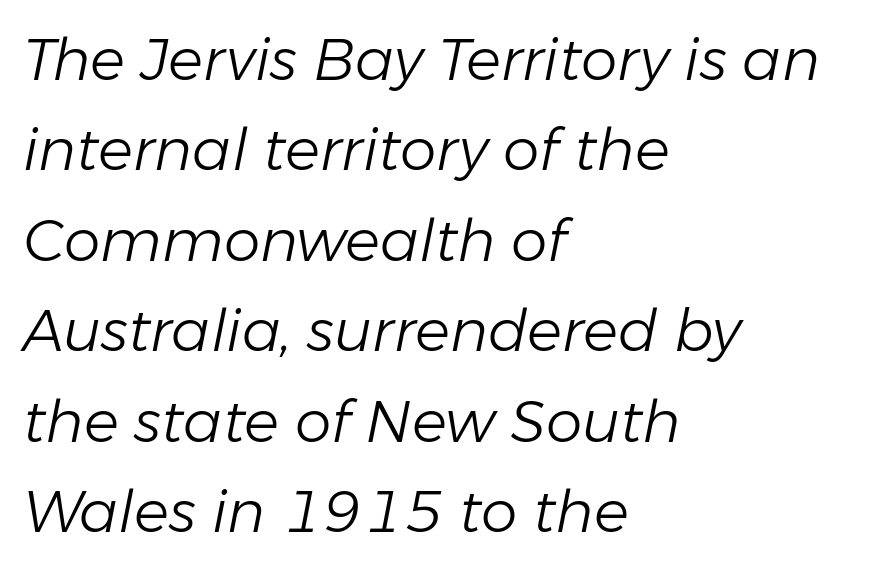
Q: Is the text bold? A: No.
Q: Is the text italic (slanted)? A: Yes, it leans right by about 11 degrees.
Q: Is the text underlined? A: No.
Q: How is the paragraph aligned? A: Left-aligned.
Q: Is the spacing between letters normal or unusually wide? A: Normal.
Q: Is the spacing between lines tight, normal or loose? A: Normal.
Q: Width (condensed, normal, or wide)? A: Normal.
Q: Stroke contrast? A: Low.
Q: x-height? A: Medium.
Q: Monospaced? A: No.
